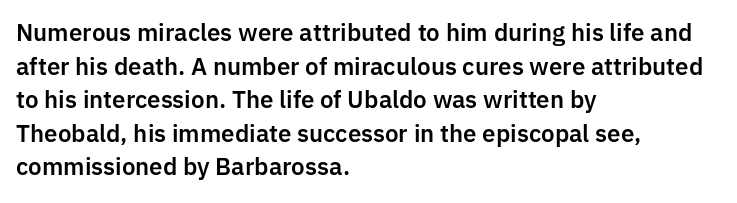
Notice how the passage keeps a crisp vertical edge on the left only. Ascenders rise straight up at ninety degrees. The passage shown is not underscored anywhere. Tracking value appears to be zero — textbook default spacing.
